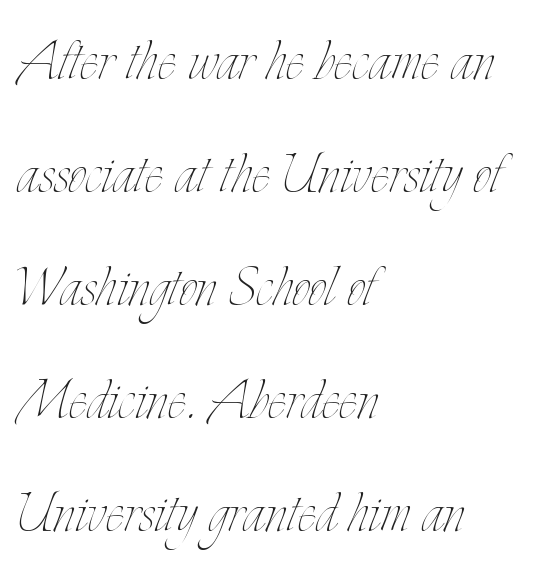
The image shows 71 px thin, condensed type; set left-aligned, normal line spacing (1.59x), normal letter spacing, not underlined; low stroke contrast and a small x-height.
